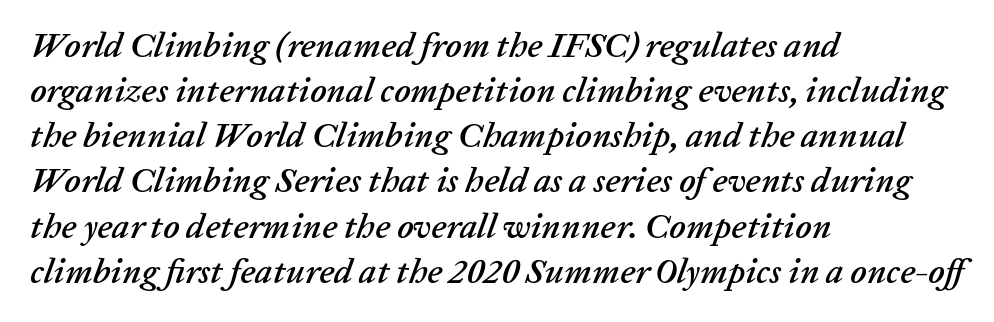
The image shows 35 px text type, italic (leaning right); set left-aligned, normal line spacing (1.29x), normal letter spacing, not underlined; low stroke contrast and a medium x-height.
